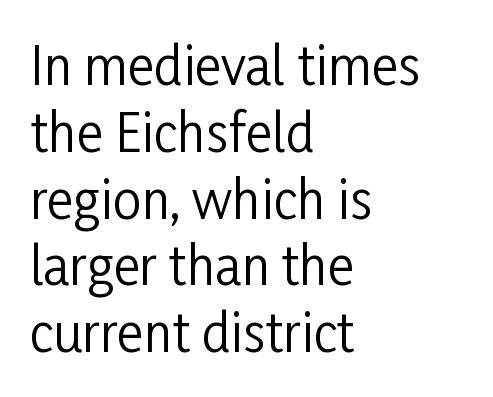
{"serif": "no", "italic": "no", "bold": "no", "weight": "regular", "width": "condensed", "stroke_contrast": "low", "x_height": "medium", "monospaced": "no", "underline": "no", "align": "left", "line_spacing": "normal", "line_spacing_ratio": 1.31, "letter_spacing": "normal", "letter_spacing_em": 0.0, "glyph_px": 51}
